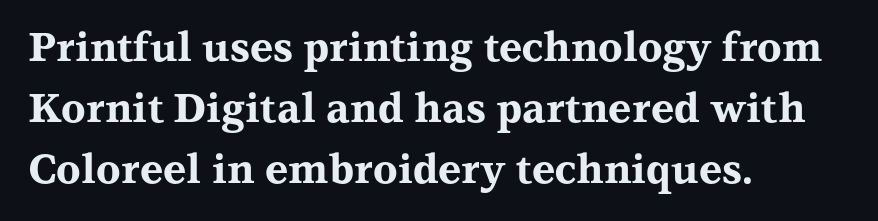
The typography opts for an upright posture over an oblique one. A typesetter would call this zero additional tracking. Is this a fixed-width face? No — the glyphs have proportional, varying widths. These lines sit exactly where default settings would place them. Are there feet on the stems? There are — it's a serif. Anything drawn beneath the words? Only blank space.
